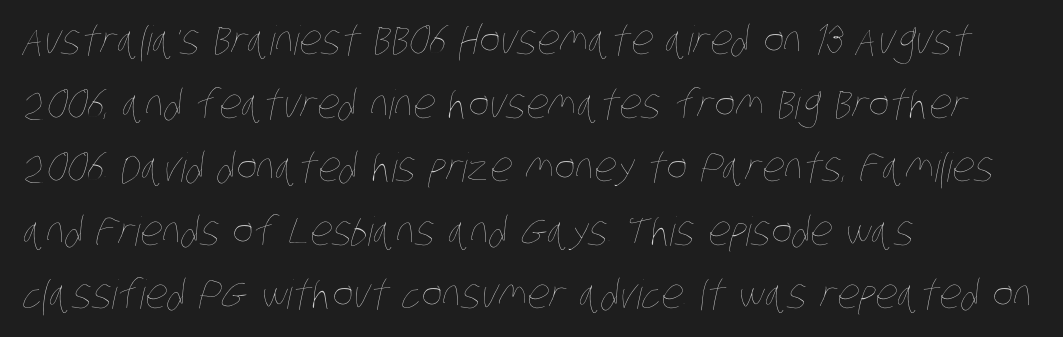
Q: Is the text bold? A: No.
Q: Is the text underlined? A: No.
Q: How is the paragraph aligned? A: Left-aligned.
Q: Is the spacing between letters normal or unusually wide? A: Normal.
Q: Is the spacing between lines tight, normal or loose? A: Normal.
Q: Width (condensed, normal, or wide)? A: Condensed.
Q: Stroke contrast? A: Low.
Q: x-height? A: Large.
Q: Monospaced? A: No.
